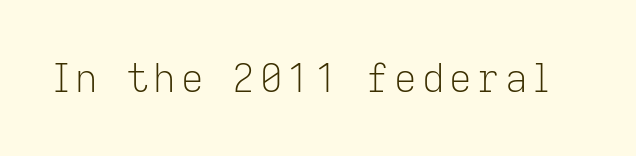
{"serif": "no", "italic": "no", "bold": "no", "weight": "light", "width": "normal", "stroke_contrast": "low", "x_height": "medium", "monospaced": "no", "underline": "no", "glyph_px": 39}
